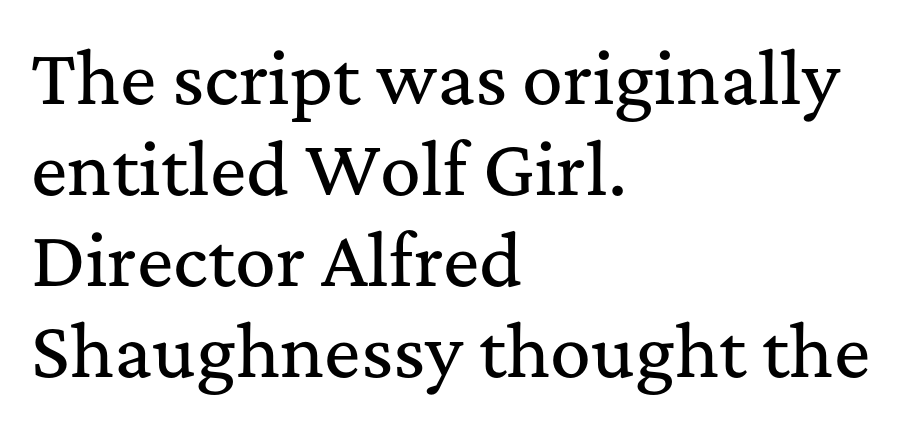
Q: Is the text italic (slanted)? A: No, it is upright.
Q: Is the typeface a serif or a sans-serif typeface? A: Serif.
Q: Is the text underlined? A: No.
Q: How is the paragraph aligned? A: Left-aligned.
Q: Is the spacing between letters normal or unusually wide? A: Normal.
Q: Is the spacing between lines tight, normal or loose? A: Normal.
Q: Width (condensed, normal, or wide)? A: Normal.
Q: Stroke contrast? A: Medium.
Q: x-height? A: Medium.
Q: Monospaced? A: No.
